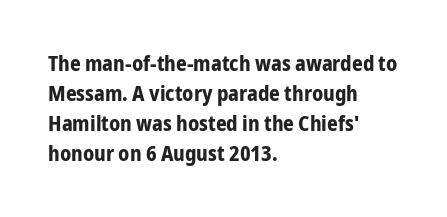
{"italic": "no", "bold": "yes", "underline": "no", "align": "left", "line_spacing": "normal", "line_spacing_ratio": 1.43, "letter_spacing": "normal", "letter_spacing_em": 0.0, "glyph_px": 21}
